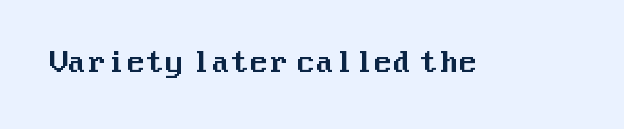
The space beneath each line is pristine and unruled. Unlike italic type, these characters show no tilt at all. To sum up the face: it is a sans, with no serifs. Inter-character spacing is left at the font's built-in metrics.
